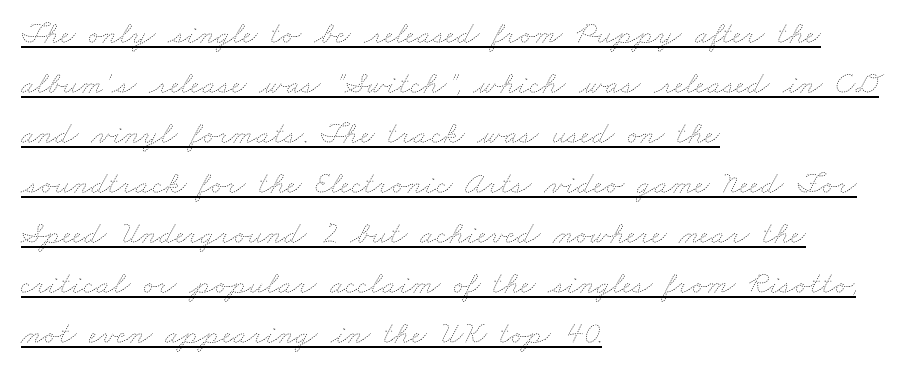
{"bold": "no", "weight": "thin", "width": "wide", "stroke_contrast": "low", "x_height": "small", "monospaced": "no", "underline": "yes", "align": "left", "line_spacing": "normal", "line_spacing_ratio": 1.56, "letter_spacing": "normal", "letter_spacing_em": 0.0, "glyph_px": 32}
